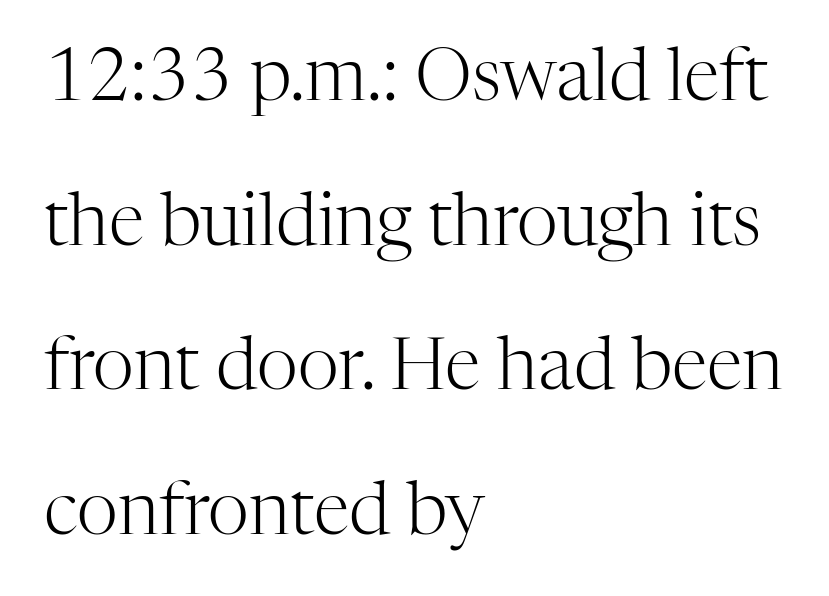
The image shows 72 px light serif type, upright; set left-aligned, loose line spacing (2.01x), normal letter spacing, not underlined; high stroke contrast and a medium x-height.
